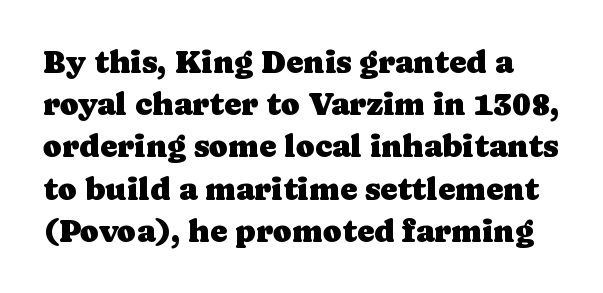
Compared with typical body copy, the letter spacing here is the same. Leading: standard. Each row of text sits above clean, open space. Does the lettering tilt? It doesn't — this is upright.
